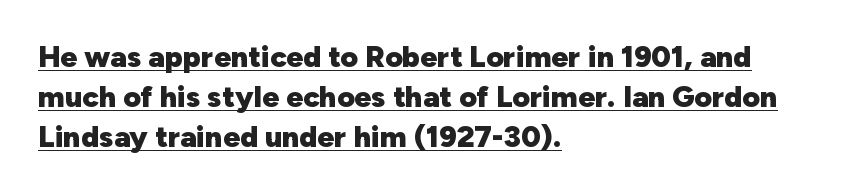
Q: Is the text bold? A: Yes.
Q: Is the text italic (slanted)? A: No, it is upright.
Q: Is the typeface a serif or a sans-serif typeface? A: Sans-serif.
Q: Is the text underlined? A: Yes.
Q: How is the paragraph aligned? A: Left-aligned.
Q: Is the spacing between letters normal or unusually wide? A: Normal.
Q: Is the spacing between lines tight, normal or loose? A: Normal.
Q: Width (condensed, normal, or wide)? A: Normal.
Q: Stroke contrast? A: Low.
Q: x-height? A: Medium.
Q: Monospaced? A: No.
